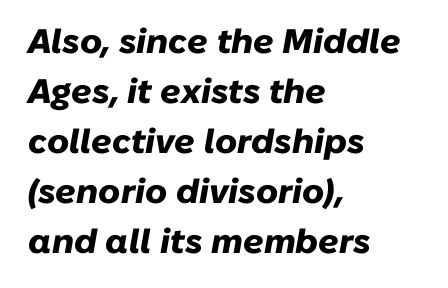
The image shows 34 px heavy type, italic (leaning right); set left-aligned, normal line spacing (1.47x), normal letter spacing, not underlined; low stroke contrast and a medium x-height.
